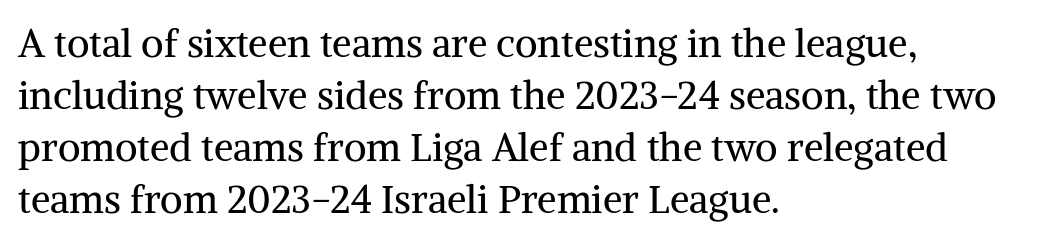
{"serif": "yes", "italic": "no", "bold": "no", "weight": "regular", "width": "normal", "stroke_contrast": "medium", "x_height": "medium", "monospaced": "no", "underline": "no", "align": "left", "line_spacing": "normal", "line_spacing_ratio": 1.33, "letter_spacing": "normal", "letter_spacing_em": 0.0, "glyph_px": 39}
